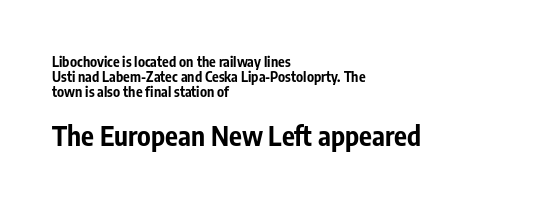
{"italic": "no", "bold": "yes", "underline": "no", "align": "left", "line_spacing": "tight", "line_spacing_ratio": 1.06, "letter_spacing": "normal", "letter_spacing_em": 0.0, "larger_block": "second", "size_ratio": 1.93, "glyph_px": 27}
